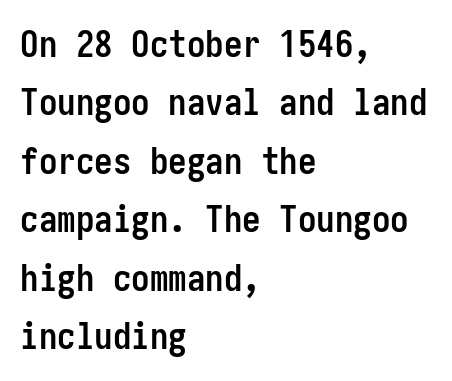
Compared with typical paragraphs, the rows here are spaced about the same. The line texture is even and compact thanks to regular tracking. Classification — sans serif. Check under the words: just untouched page. Compared with a centered layout, this one pins lines to the left instead.
